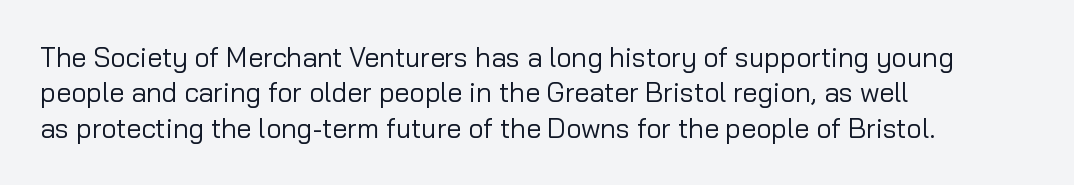
{"italic": "no", "bold": "no", "underline": "no", "align": "left", "line_spacing": "normal", "line_spacing_ratio": 1.31, "letter_spacing": "normal", "letter_spacing_em": 0.0, "glyph_px": 27}
